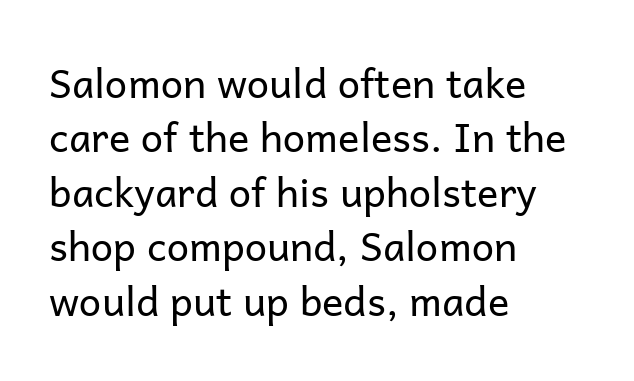
The image shows 40 px regular-weight sans-serif type, upright; set left-aligned, normal line spacing (1.36x), normal letter spacing, not underlined; low stroke contrast and a medium x-height.
